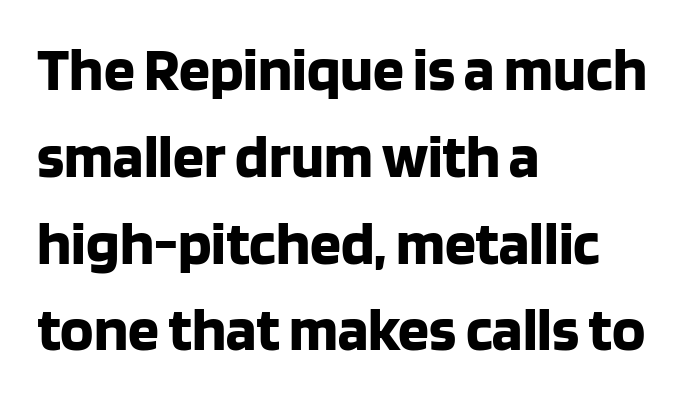
{"serif": "no", "italic": "no", "bold": "yes", "weight": "bold", "width": "normal", "stroke_contrast": "low", "x_height": "large", "monospaced": "no", "underline": "no", "align": "left", "line_spacing": "normal", "line_spacing_ratio": 1.4, "letter_spacing": "normal", "letter_spacing_em": 0.0, "glyph_px": 62}
